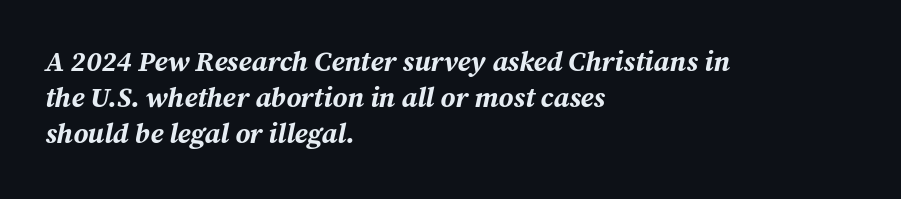
The rendering uses natural spacing where letterforms have individual widths. The baseline area is clear. Layout note: lines flush left. Compared with typical paragraphs, the rows here are spaced about the same. Caption: standard tracking, unaltered.
